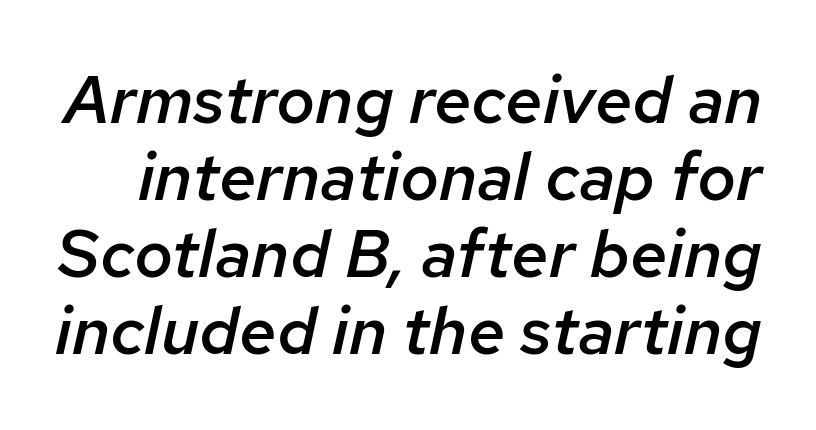
The image shows 67 px semibold type, italic (leaning right); set tight line spacing (1.15x), normal letter spacing, not underlined; low stroke contrast and a medium x-height.
